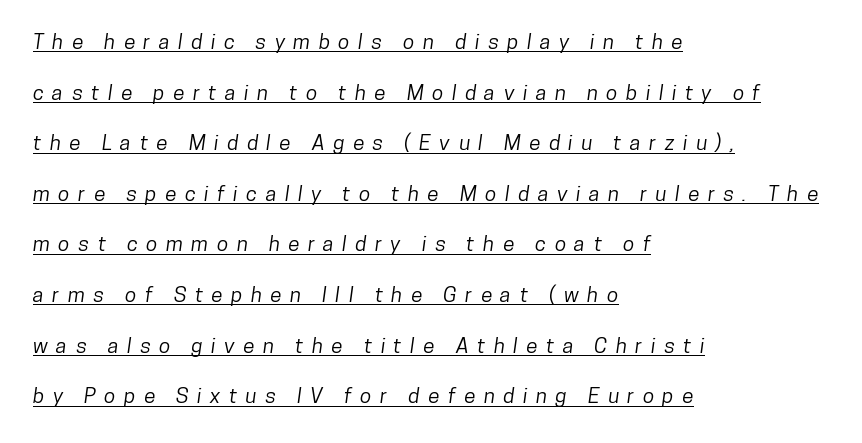
The designer dialed line spacing up above the default. In CSS terms this would be text-align: left. The string is rendered with underlining switched on. Short note: letters widely spaced.
